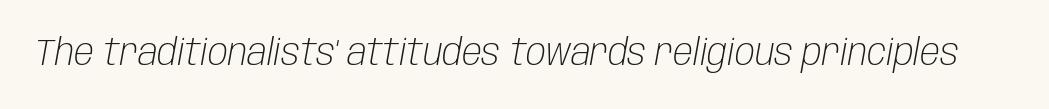
Quick note: underline off. Think of a printed novel: that variable character pitch is what you see here. Posture: slanted. A quiet, ordinary-to-light weight characterises the typeface. A typesetter would call this zero additional tracking.
